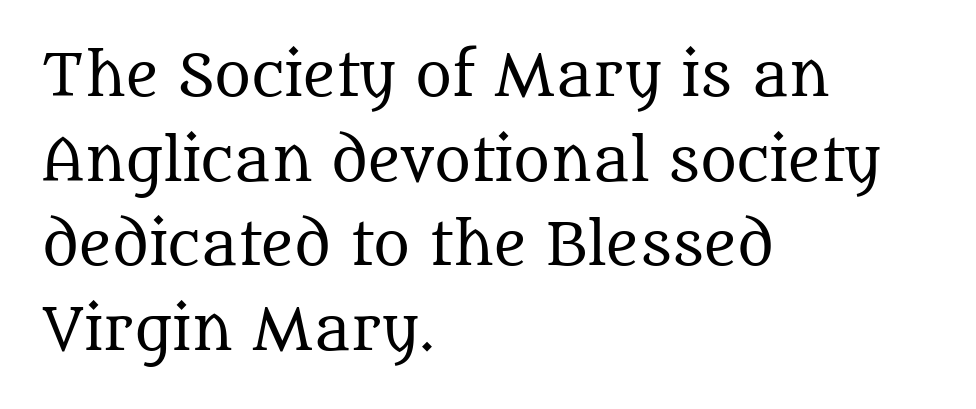
Q: Is the text bold? A: No.
Q: Is the text italic (slanted)? A: No, it is upright.
Q: Is the typeface a serif or a sans-serif typeface? A: Serif.
Q: Is the text underlined? A: No.
Q: How is the paragraph aligned? A: Left-aligned.
Q: Is the spacing between letters normal or unusually wide? A: Normal.
Q: Is the spacing between lines tight, normal or loose? A: Normal.
Q: Width (condensed, normal, or wide)? A: Normal.
Q: Stroke contrast? A: Medium.
Q: x-height? A: Large.
Q: Monospaced? A: No.
